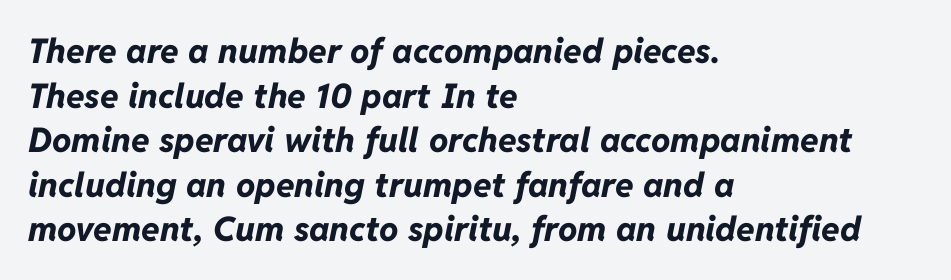
Q: Is the text bold? A: Yes.
Q: Is the text italic (slanted)? A: Yes, it leans right by about 11 degrees.
Q: Is the text underlined? A: No.
Q: How is the paragraph aligned? A: Left-aligned.
Q: Is the spacing between letters normal or unusually wide? A: Normal.
Q: Is the spacing between lines tight, normal or loose? A: Normal.
Q: Width (condensed, normal, or wide)? A: Normal.
Q: Stroke contrast? A: Low.
Q: x-height? A: Medium.
Q: Monospaced? A: No.
